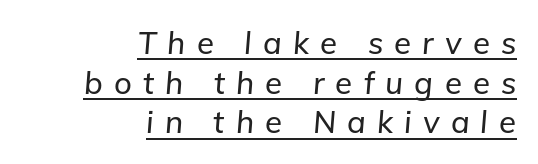
{"italic": "yes", "lean": "right", "slant_degrees": 5, "width": "normal", "stroke_contrast": "low", "x_height": "medium", "monospaced": "no", "underline": "yes", "align": "right", "line_spacing": "normal", "line_spacing_ratio": 1.28, "letter_spacing": "wide", "letter_spacing_em": 0.36, "glyph_px": 31}
